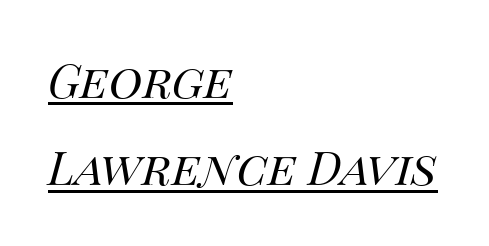
Q: Is the text bold? A: No.
Q: Is the text italic (slanted)? A: Yes, it leans right by about 14 degrees.
Q: Is the text underlined? A: Yes.
Q: How is the paragraph aligned? A: Left-aligned.
Q: Is the spacing between letters normal or unusually wide? A: Normal.
Q: Is the spacing between lines tight, normal or loose? A: Loose.
Q: Width (condensed, normal, or wide)? A: Normal.
Q: Stroke contrast? A: Medium.
Q: x-height? A: Large.
Q: Monospaced? A: No.
